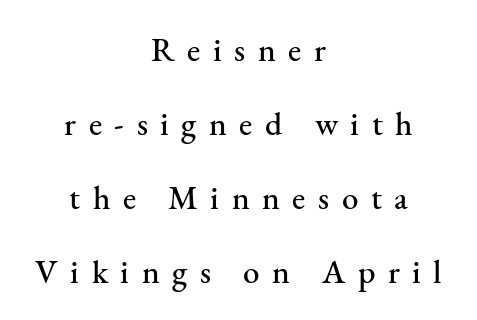
These lines stack symmetrically, like a column narrowing and widening about its center. The passage shown stacks its lines with a broad gap. This sample has the flowing, uneven cadence of proportional lettering. This rendering widens character spacing well past its baseline value. The letters stand straight up with perfectly vertical stems.
